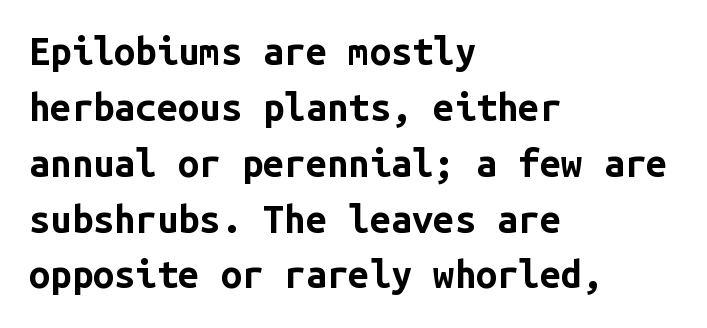
Q: Is the text bold? A: Yes.
Q: Is the text italic (slanted)? A: No, it is upright.
Q: Is the typeface a serif or a sans-serif typeface? A: Sans-serif.
Q: Is the text underlined? A: No.
Q: How is the paragraph aligned? A: Left-aligned.
Q: Is the spacing between letters normal or unusually wide? A: Normal.
Q: Is the spacing between lines tight, normal or loose? A: Normal.
Q: Width (condensed, normal, or wide)? A: Normal.
Q: Stroke contrast? A: Low.
Q: x-height? A: Medium.
Q: Monospaced? A: Yes.
